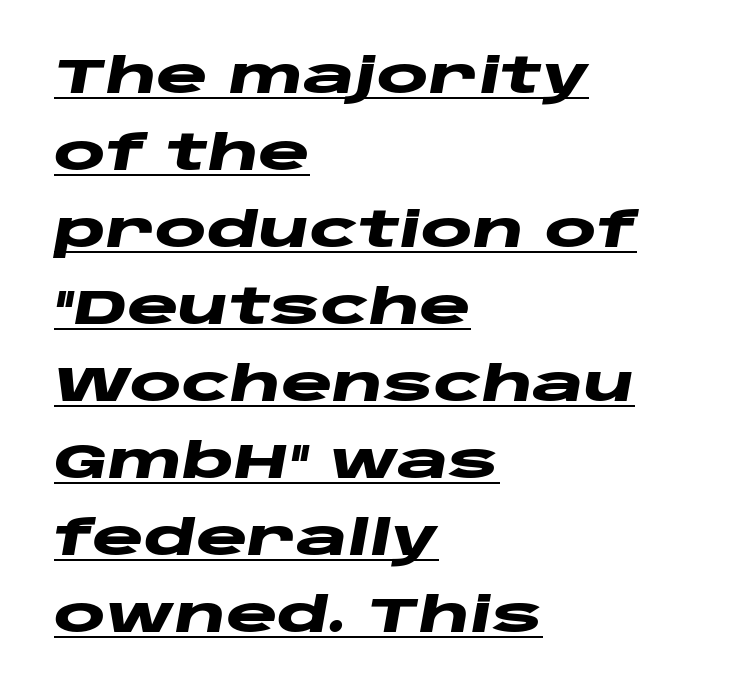
Q: Is the text bold? A: Yes.
Q: Is the text italic (slanted)? A: Yes, it leans right by about 10 degrees.
Q: Is the text underlined? A: Yes.
Q: How is the paragraph aligned? A: Left-aligned.
Q: Is the spacing between letters normal or unusually wide? A: Normal.
Q: Is the spacing between lines tight, normal or loose? A: Normal.
Q: Width (condensed, normal, or wide)? A: Wide.
Q: Stroke contrast? A: Low.
Q: x-height? A: Large.
Q: Monospaced? A: No.
